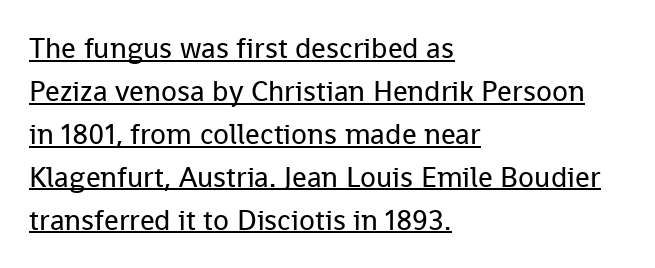
Q: Is the text bold? A: No.
Q: Is the text italic (slanted)? A: No, it is upright.
Q: Is the typeface a serif or a sans-serif typeface? A: Sans-serif.
Q: Is the text underlined? A: Yes.
Q: How is the paragraph aligned? A: Left-aligned.
Q: Is the spacing between letters normal or unusually wide? A: Normal.
Q: Is the spacing between lines tight, normal or loose? A: Normal.
Q: Width (condensed, normal, or wide)? A: Normal.
Q: Stroke contrast? A: Low.
Q: x-height? A: Medium.
Q: Monospaced? A: No.
